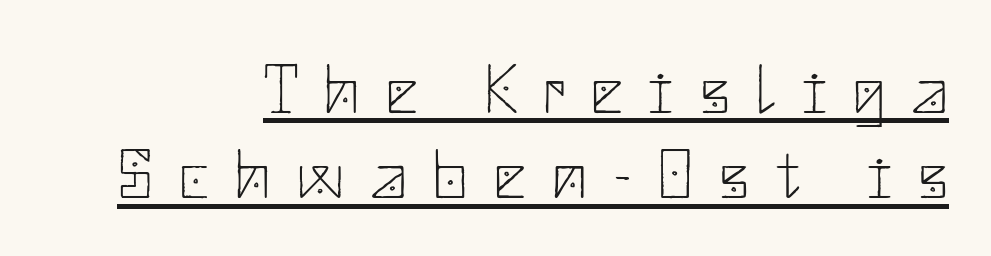
The image shows 70 px thin sans-serif type, upright; set right-aligned, line spacing 1.22x, unusually wide letter spacing (+0.38 em), underlined; low stroke contrast and a small x-height.
